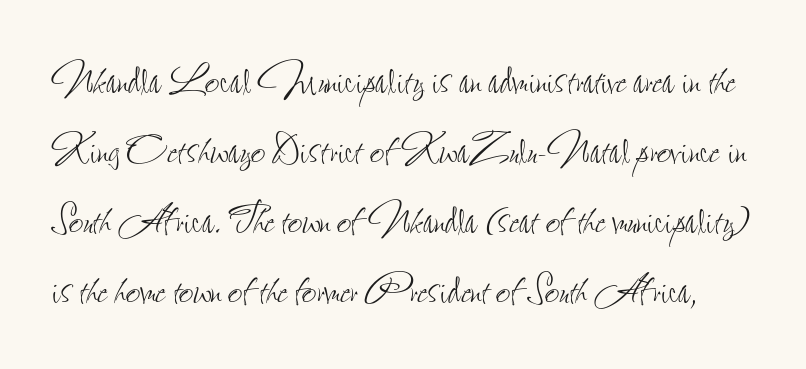
{"bold": "no", "weight": "thin", "width": "condensed", "stroke_contrast": "low", "x_height": "small", "monospaced": "no", "underline": "no", "line_spacing": "normal", "line_spacing_ratio": 1.37, "letter_spacing": "normal", "letter_spacing_em": 0.0, "glyph_px": 51}
